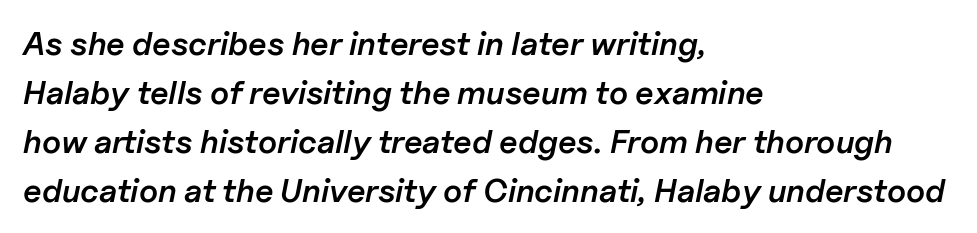
{"italic": "yes", "lean": "right", "slant_degrees": 11, "bold": "semi", "weight": "semibold", "width": "normal", "stroke_contrast": "low", "x_height": "medium", "monospaced": "no", "underline": "no", "align": "left", "line_spacing": "normal", "line_spacing_ratio": 1.48, "letter_spacing": "normal", "letter_spacing_em": 0.0, "glyph_px": 33}
